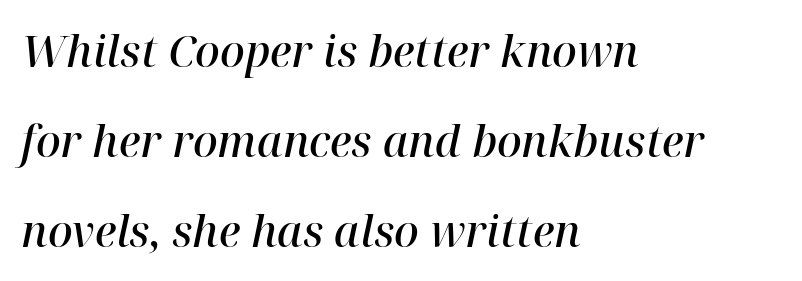
{"serif": "yes", "italic": "yes", "lean": "right", "slant_degrees": 12, "bold": "semi", "weight": "semibold", "width": "normal", "stroke_contrast": "high", "x_height": "medium", "monospaced": "no", "underline": "no", "align": "left", "line_spacing": "loose", "line_spacing_ratio": 2.09, "letter_spacing": "normal", "letter_spacing_em": 0.0, "glyph_px": 43}
